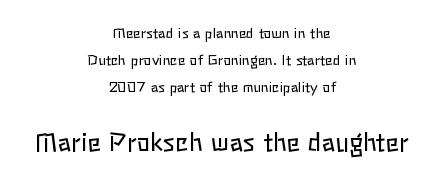
This is roman type, the default non-slanted kind. The line-height multiplier appears high, well above default. Stems here are at most as thick as an everyday book face. The whitespace from short lines is split evenly between both sides.
